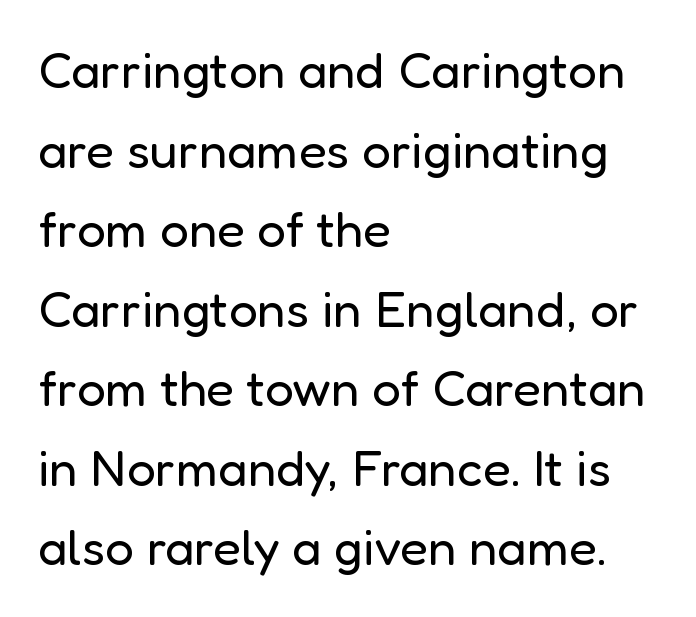
{"serif": "no", "italic": "no", "bold": "no", "weight": "regular", "width": "normal", "stroke_contrast": "low", "x_height": "medium", "monospaced": "no", "underline": "no", "align": "left", "line_spacing": "normal", "line_spacing_ratio": 1.56, "letter_spacing": "normal", "letter_spacing_em": 0.0, "glyph_px": 51}
